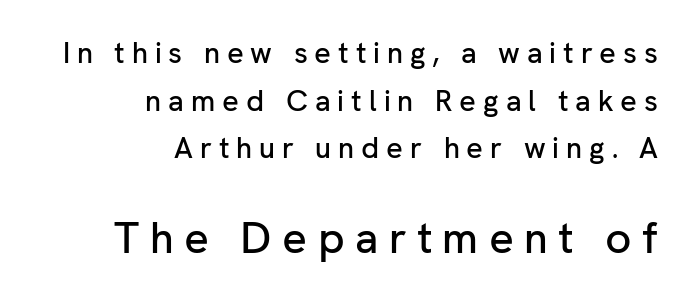
Q: Is the text italic (slanted)? A: No, it is upright.
Q: Is the typeface a serif or a sans-serif typeface? A: Sans-serif.
Q: Is the text underlined? A: No.
Q: How is the paragraph aligned? A: Right-aligned.
Q: Is the spacing between letters normal or unusually wide? A: Unusually wide.
Q: Is the spacing between lines tight, normal or loose? A: Normal.
Q: Which block of text is set in a larger size, the first (top) or the second (bottom)? A: The second (bottom) one.
Q: Width (condensed, normal, or wide)? A: Normal.
Q: Stroke contrast? A: Low.
Q: x-height? A: Medium.
Q: Monospaced? A: No.
